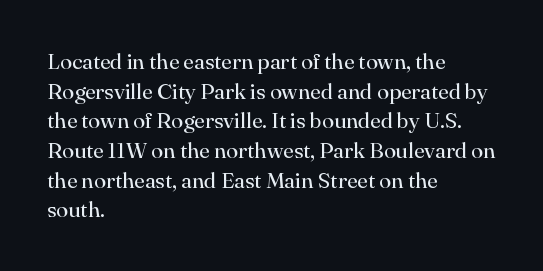
Q: Is the text bold? A: No.
Q: Is the text italic (slanted)? A: No, it is upright.
Q: Is the text underlined? A: No.
Q: How is the paragraph aligned? A: Left-aligned.
Q: Is the spacing between letters normal or unusually wide? A: Normal.
Q: Is the spacing between lines tight, normal or loose? A: Normal.
